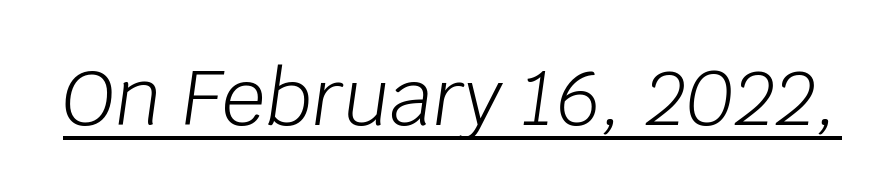
Compared with ordinary roman type, these characters are visibly tilted. Each letter keeps its own natural width here, so spacing adapts to shape. Beneath each row of characters lies a ruled line. Weight class: somewhere from thin through regular. Compared with typical body copy, the letter spacing here is the same.
